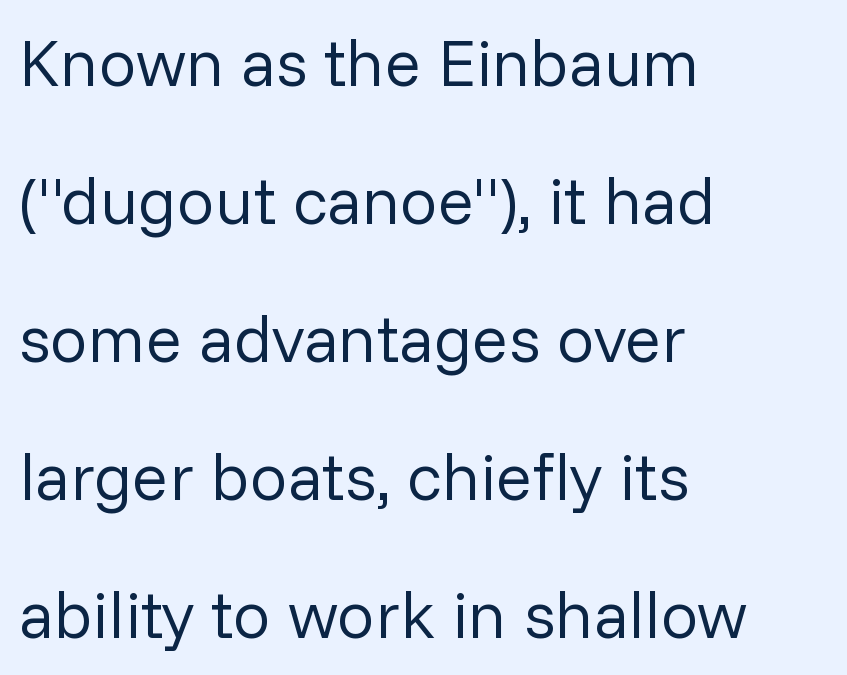
The setting favours the left margin, as ordinary paragraphs usually do. This sample uses a sans-serif face. Think of a printed novel: that variable character pitch is what you see here. These lines were composed using upright roman letters. Each stroke keeps to a modest, everyday thickness or less.
